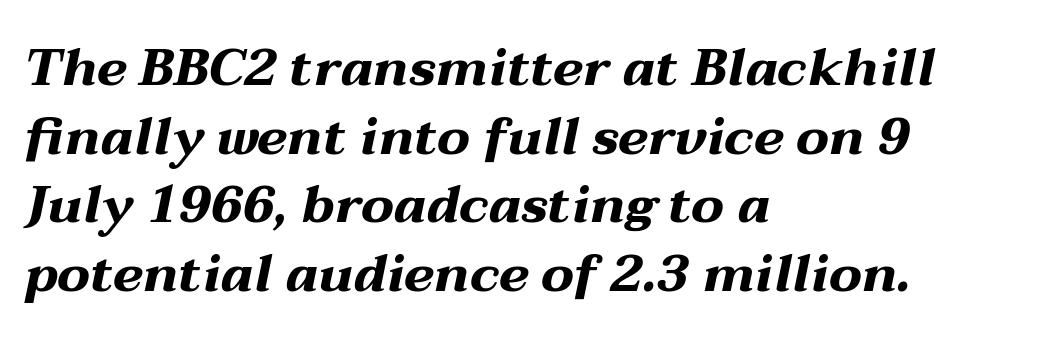
Q: Is the text bold? A: Yes.
Q: Is the text italic (slanted)? A: Yes, it leans right by about 12 degrees.
Q: Is the text underlined? A: No.
Q: How is the paragraph aligned? A: Left-aligned.
Q: Is the spacing between letters normal or unusually wide? A: Normal.
Q: Is the spacing between lines tight, normal or loose? A: Normal.
Q: Width (condensed, normal, or wide)? A: Wide.
Q: Stroke contrast? A: Medium.
Q: x-height? A: Medium.
Q: Monospaced? A: No.
